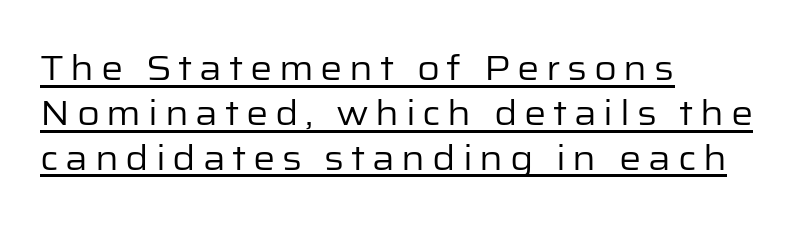
Here the designer chose a conventional face with non-uniform glyph widths. The space between consecutive lines is moderate. Compared with a typical body face, this is equally light or lighter still. The characters display no serif detailing; their extremities are plain. These characters rest on top of a visible drawn line. The axis of the letterforms is exactly vertical.
